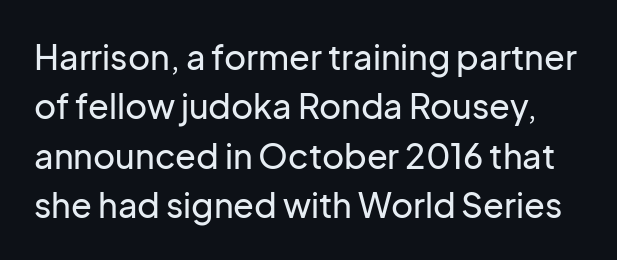
Here the designer chose a conventional face with non-uniform glyph widths. Descenders hang freely into open space. The type sits square on the baseline with zero lean. Serifs: no, the terminals of the letterforms are clean.
